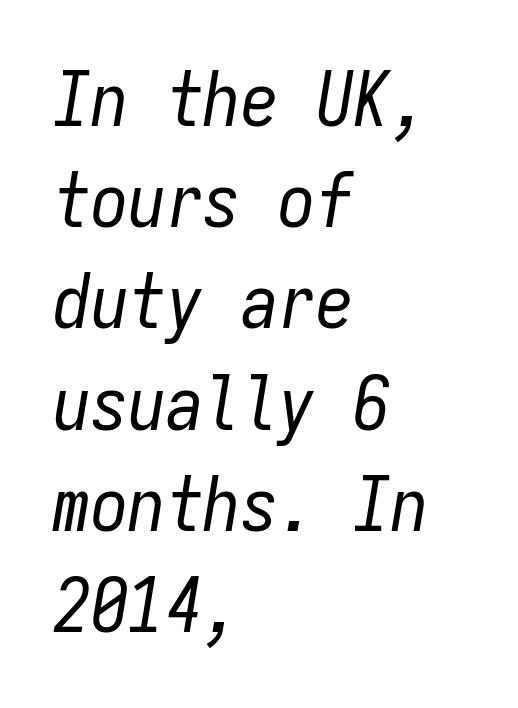
Only glyphs here, with clear space below each row. Fixed-width glyphs throughout — classic coding-font behaviour. The weight tops out at a normal text grade. The tracking reads as untouched default to a designer's eye. Which margin do the lines hug? The left one — the right edge is uneven. Vertically, the passage feels balanced, rows spaced as you'd expect.
